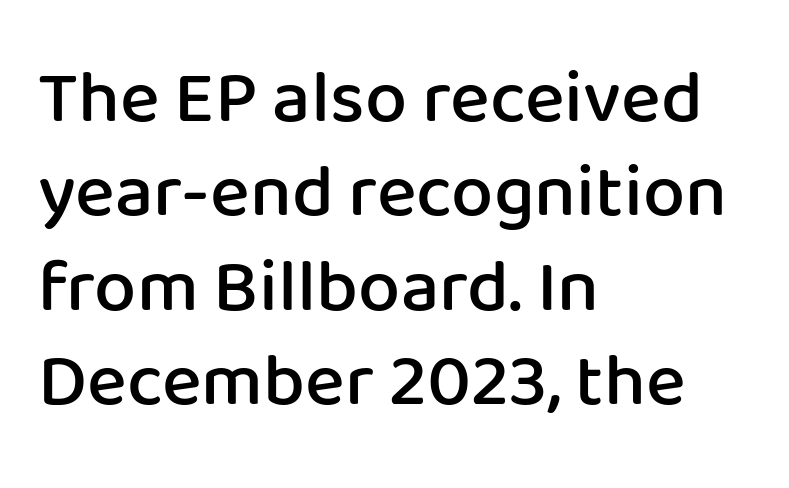
{"serif": "no", "italic": "no", "bold": "semi", "weight": "semibold", "width": "normal", "stroke_contrast": "low", "x_height": "medium", "monospaced": "no", "underline": "no", "align": "left", "line_spacing": "normal", "line_spacing_ratio": 1.26, "letter_spacing": "normal", "letter_spacing_em": 0.0, "glyph_px": 75}
